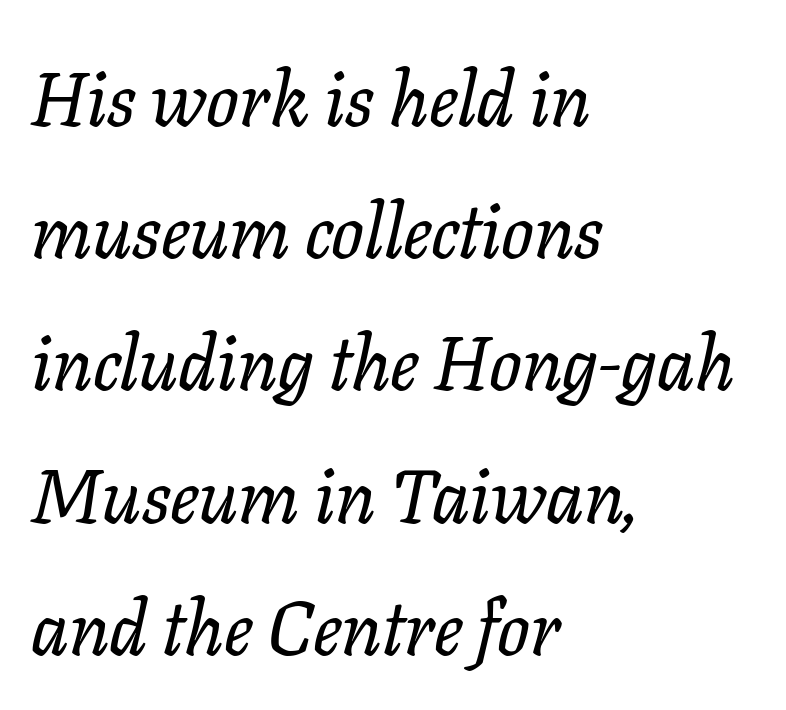
{"serif": "yes", "italic": "yes", "lean": "right", "slant_degrees": 11, "width": "normal", "stroke_contrast": "low", "x_height": "medium", "monospaced": "no", "underline": "no", "align": "left", "line_spacing_ratio": 1.74, "letter_spacing": "normal", "letter_spacing_em": 0.0, "glyph_px": 76}
